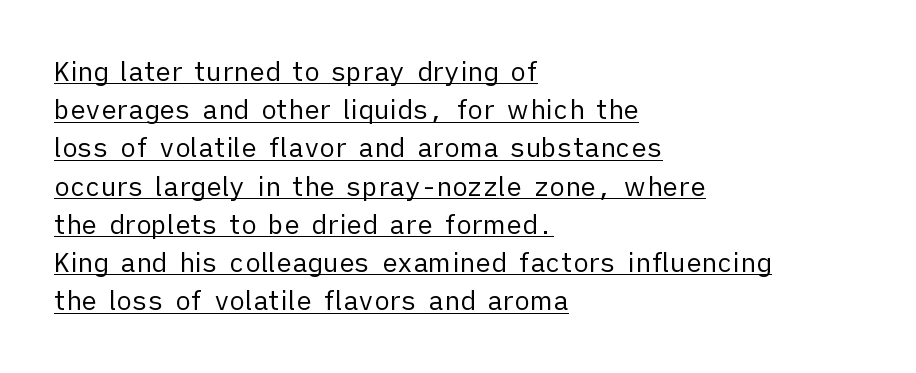
Q: Is the text bold? A: No.
Q: Is the text italic (slanted)? A: No, it is upright.
Q: Is the text underlined? A: Yes.
Q: How is the paragraph aligned? A: Left-aligned.
Q: Is the spacing between letters normal or unusually wide? A: Normal.
Q: Is the spacing between lines tight, normal or loose? A: Normal.
